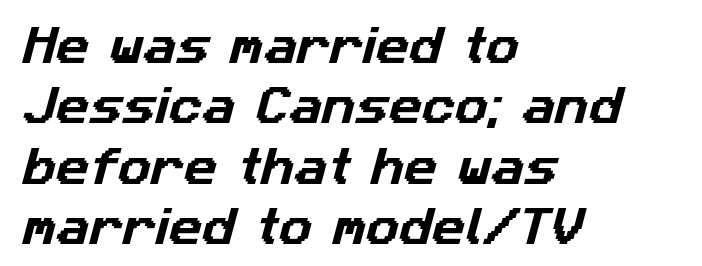
Q: Is the typeface a serif or a sans-serif typeface? A: Sans-serif.
Q: Is the text underlined? A: No.
Q: How is the paragraph aligned? A: Left-aligned.
Q: Is the spacing between letters normal or unusually wide? A: Normal.
Q: Is the spacing between lines tight, normal or loose? A: Normal.
Q: Width (condensed, normal, or wide)? A: Normal.
Q: Stroke contrast? A: Low.
Q: x-height? A: Medium.
Q: Monospaced? A: No.
